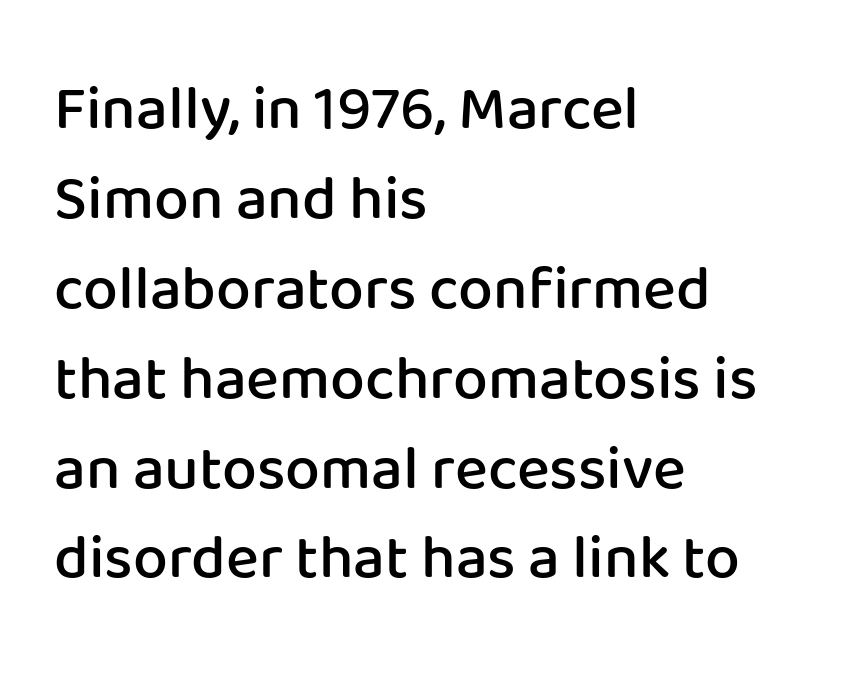
Q: Is the text bold? A: Semi-bold.
Q: Is the text italic (slanted)? A: No, it is upright.
Q: Is the typeface a serif or a sans-serif typeface? A: Sans-serif.
Q: Is the text underlined? A: No.
Q: How is the paragraph aligned? A: Left-aligned.
Q: Is the spacing between letters normal or unusually wide? A: Normal.
Q: Is the spacing between lines tight, normal or loose? A: Normal.
Q: Width (condensed, normal, or wide)? A: Normal.
Q: Stroke contrast? A: Low.
Q: x-height? A: Medium.
Q: Monospaced? A: No.
